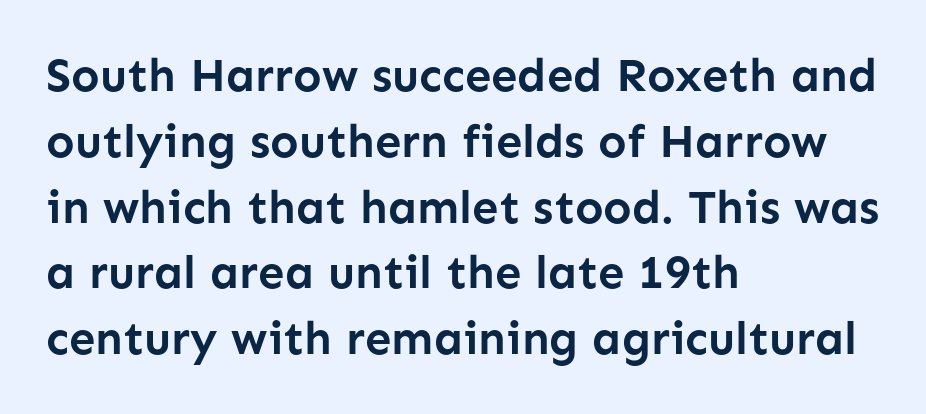
Q: Is the text bold? A: Yes.
Q: Is the text italic (slanted)? A: No, it is upright.
Q: Is the typeface a serif or a sans-serif typeface? A: Sans-serif.
Q: Is the text underlined? A: No.
Q: How is the paragraph aligned? A: Left-aligned.
Q: Is the spacing between letters normal or unusually wide? A: Normal.
Q: Is the spacing between lines tight, normal or loose? A: Normal.
Q: Width (condensed, normal, or wide)? A: Normal.
Q: Stroke contrast? A: Low.
Q: x-height? A: Medium.
Q: Monospaced? A: No.
